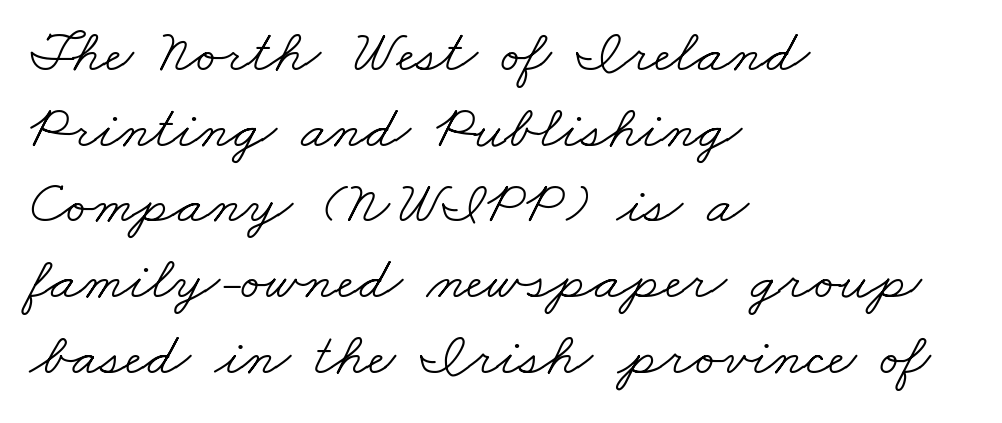
The space beneath each line is pristine and unruled. The rendering anchors every line to the left-hand side. Letters have the restrained weight of plain body copy at most. Old-style or modern, the face here clearly has serifs. Characters follow at the spacing the type designer built in. Each letter keeps its own natural width here, so spacing adapts to shape.
